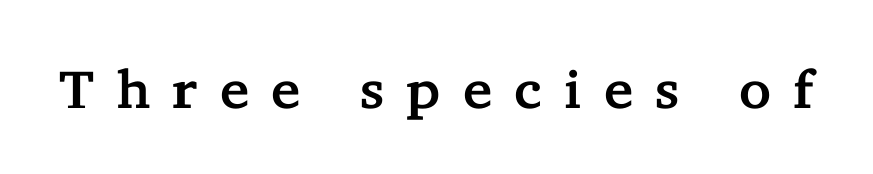
Q: Is the text italic (slanted)? A: No, it is upright.
Q: Is the typeface a serif or a sans-serif typeface? A: Serif.
Q: Is the text underlined? A: No.
Q: Is the spacing between letters normal or unusually wide? A: Unusually wide.
Q: Width (condensed, normal, or wide)? A: Normal.
Q: Stroke contrast? A: Low.
Q: x-height? A: Medium.
Q: Monospaced? A: No.
